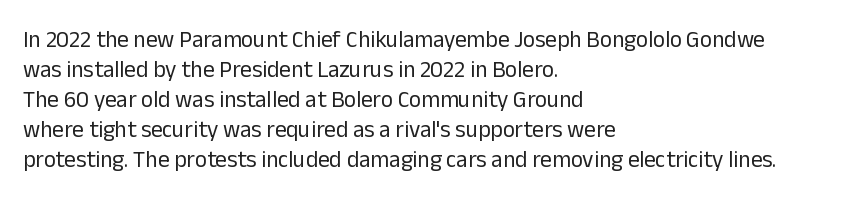
Q: Is the text bold? A: No.
Q: Is the text italic (slanted)? A: No, it is upright.
Q: Is the text underlined? A: No.
Q: How is the paragraph aligned? A: Left-aligned.
Q: Is the spacing between letters normal or unusually wide? A: Normal.
Q: Is the spacing between lines tight, normal or loose? A: Normal.
